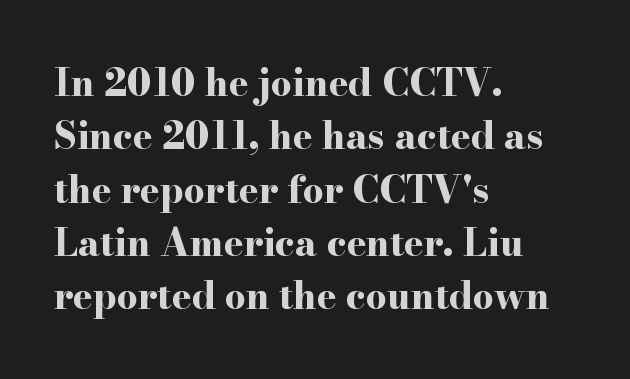
The image shows 37 px bold, wide serif type, upright; set left-aligned, normal line spacing (1.44x), normal letter spacing, not underlined; high stroke contrast and a small x-height.
